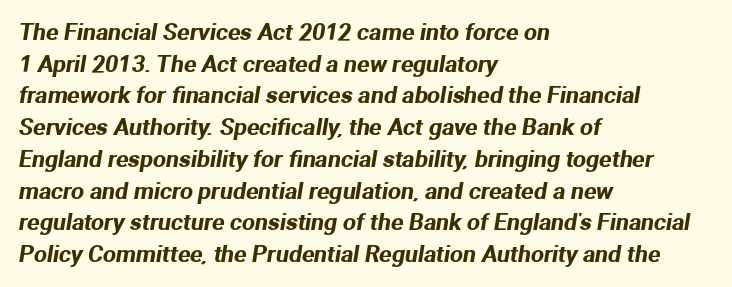
The image shows 23 px text type; set left-aligned, normal line spacing (1.38x), normal letter spacing, not underlined.
